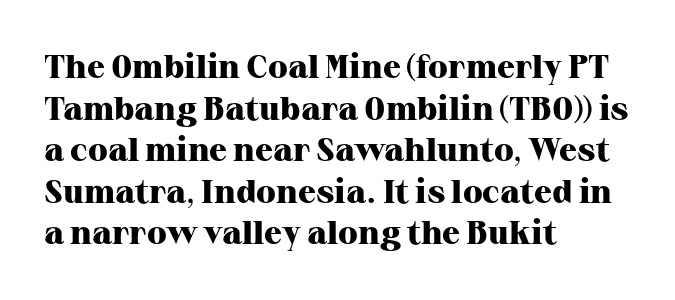
This sample has the flowing, uneven cadence of proportional lettering. The specimen reads as upright at a glance. Leading matches the norm, producing a regular column. The letters carry serifs — small finishing strokes at the ends of their stems. Nothing unusual about the tracking: characters are spaced as the font intends.
